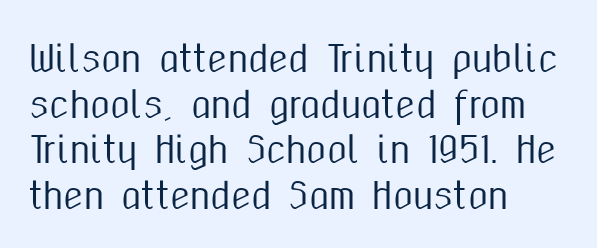
A bare baseline throughout the passage. It's the straight-up-and-down kind of type. Words appear dense and cohesive because spacing is normal. Typographically, this falls in the sans-serif category.
